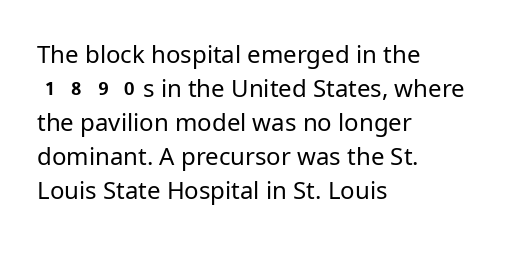
The image shows 24 px text type, upright; set left-aligned, normal line spacing (1.42x), normal letter spacing, not underlined.
